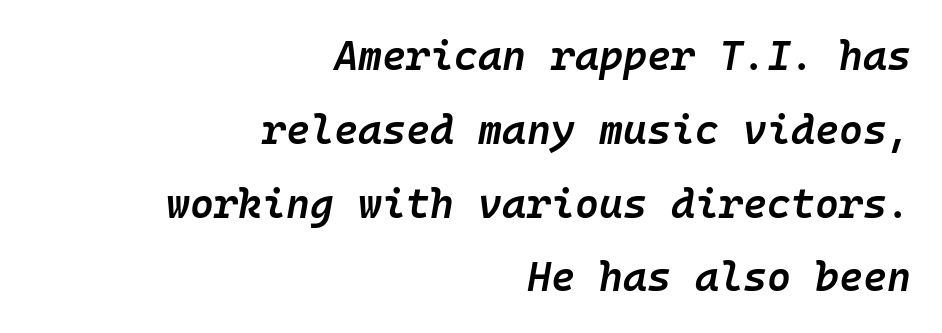
A typesetter would call this monospace, since all characters share one set width. The paragraph has a hard right edge and a soft left edge. There's an unmistakable incline to the writing here. The strokes are fattened partway — semibold, not bold. Glance below the letters and you will spot only blank space.
